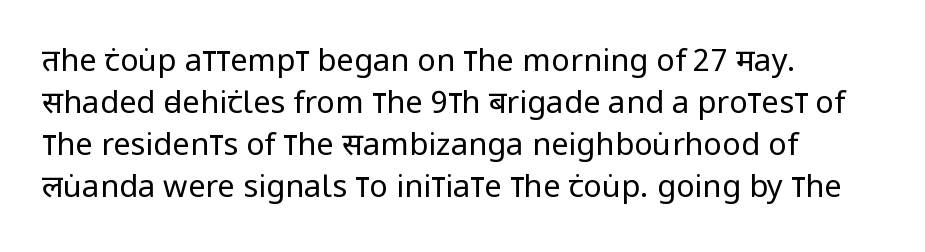
The text block is weighted toward the left margin, trailing off unevenly rightward. The rendering uses natural spacing where letterforms have individual widths. Any mark beneath the type? The region is blank. The strokes carry an ordinary text weight at most. Examine the stroke ends and you'll find no serifs. Glyph-to-glyph distance matches everyday printed text.
